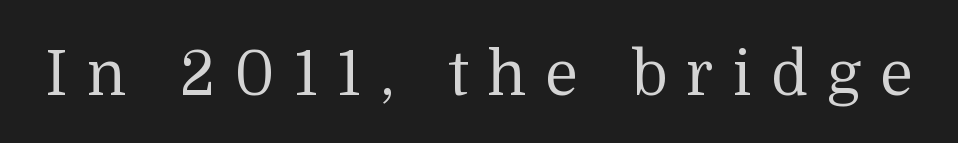
The image shows 61 px regular-weight serif type, upright; set unusually wide letter spacing (+0.31 em), not underlined; medium stroke contrast and a medium x-height.
